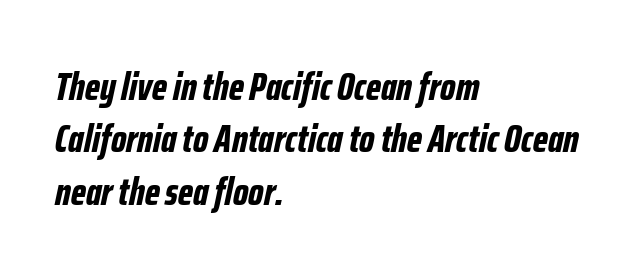
{"italic": "yes", "lean": "right", "slant_degrees": 12, "bold": "yes", "weight": "bold", "width": "condensed", "stroke_contrast": "low", "x_height": "medium", "monospaced": "no", "underline": "no", "align": "left", "line_spacing": "normal", "line_spacing_ratio": 1.34, "letter_spacing": "normal", "letter_spacing_em": 0.0, "glyph_px": 39}
